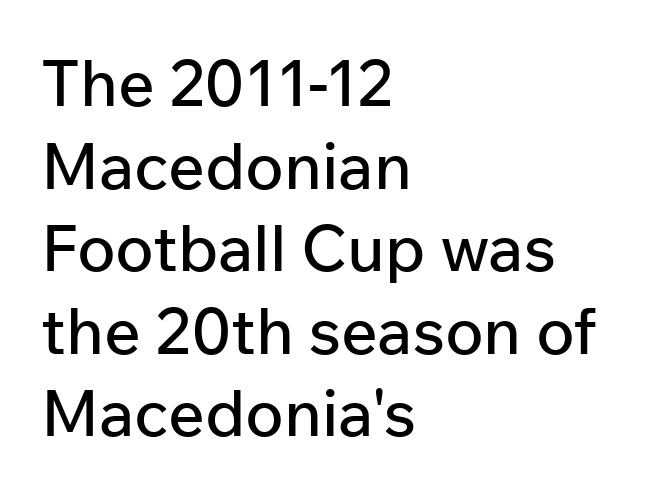
Q: Is the text italic (slanted)? A: No, it is upright.
Q: Is the typeface a serif or a sans-serif typeface? A: Sans-serif.
Q: Is the text underlined? A: No.
Q: How is the paragraph aligned? A: Left-aligned.
Q: Is the spacing between letters normal or unusually wide? A: Normal.
Q: Is the spacing between lines tight, normal or loose? A: Normal.
Q: Width (condensed, normal, or wide)? A: Normal.
Q: Stroke contrast? A: Low.
Q: x-height? A: Medium.
Q: Monospaced? A: No.
